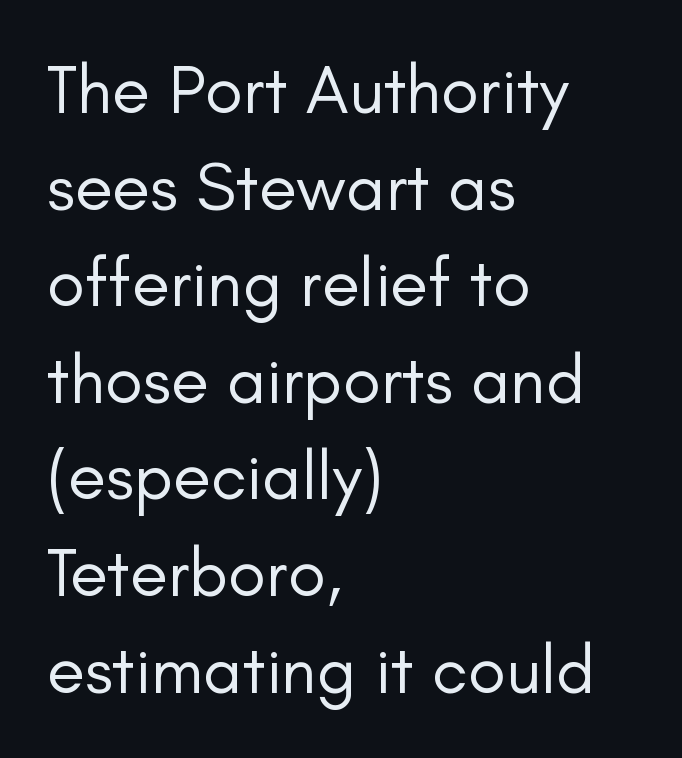
{"serif": "no", "italic": "no", "bold": "no", "weight": "regular", "width": "normal", "stroke_contrast": "low", "x_height": "small", "monospaced": "no", "underline": "no", "align": "left", "line_spacing": "normal", "line_spacing_ratio": 1.4, "letter_spacing": "normal", "letter_spacing_em": 0.0, "glyph_px": 69}
